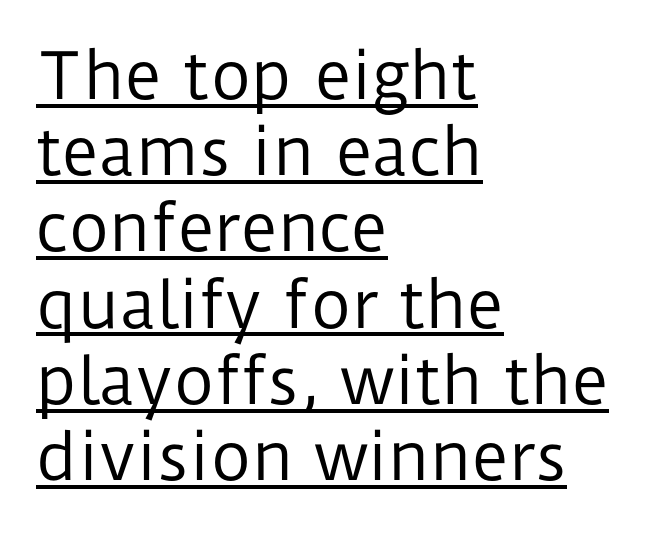
Honestly, the letter spacing is just normal — you wouldn't notice it. This sample has the flowing, uneven cadence of proportional lettering. Is this a heavy cut? Hardly; it is regular or lighter. The text block is weighted toward the left margin, trailing off unevenly rightward.
